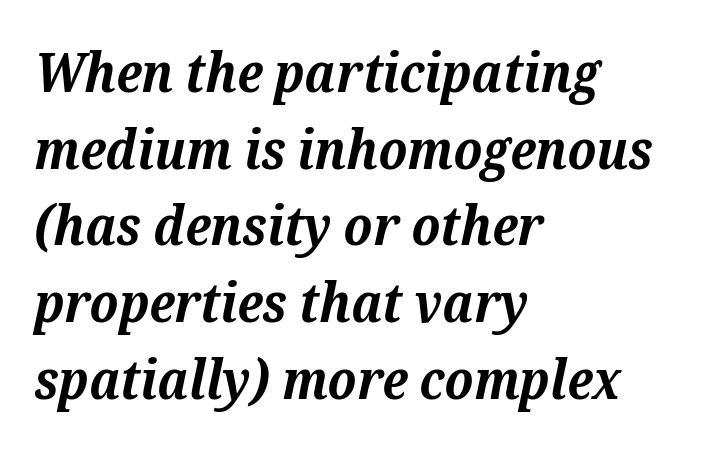
Q: Is the text bold? A: Yes.
Q: Is the text italic (slanted)? A: Yes, it leans right by about 12 degrees.
Q: Is the typeface a serif or a sans-serif typeface? A: Serif.
Q: Is the text underlined? A: No.
Q: How is the paragraph aligned? A: Left-aligned.
Q: Is the spacing between letters normal or unusually wide? A: Normal.
Q: Is the spacing between lines tight, normal or loose? A: Normal.
Q: Width (condensed, normal, or wide)? A: Normal.
Q: Stroke contrast? A: Medium.
Q: x-height? A: Medium.
Q: Monospaced? A: No.
